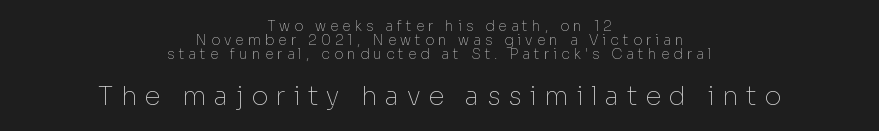
The image shows 26 px text type, upright; set centered, tight line spacing (0.99x), unusually wide letter spacing (+0.29 em), not underlined; the second (bottom) block is 1.86x larger.
